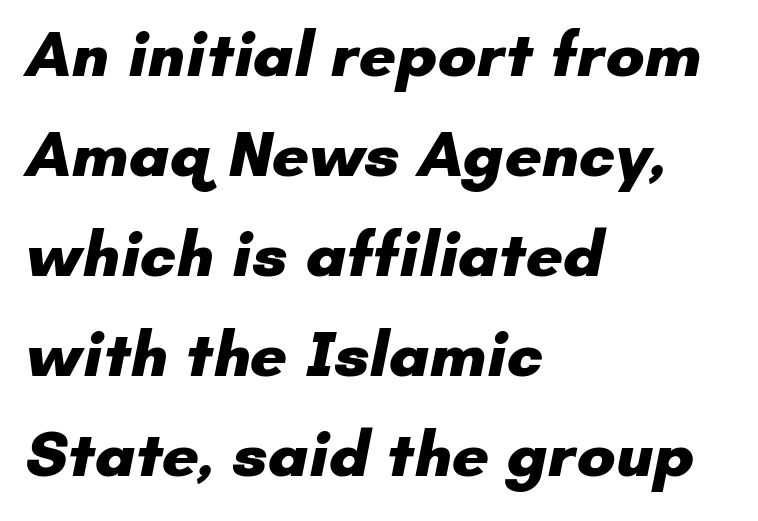
{"serif": "no", "bold": "yes", "weight": "heavy", "width": "normal", "stroke_contrast": "low", "x_height": "small", "monospaced": "no", "underline": "no", "align": "left", "line_spacing": "normal", "line_spacing_ratio": 1.54, "letter_spacing": "normal", "letter_spacing_em": 0.0, "glyph_px": 65}
